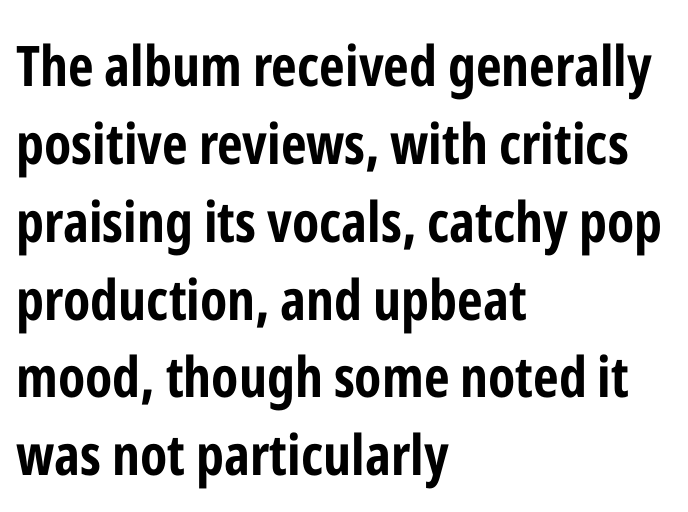
Horizontally, the lines are justified to the leading edge only. Each new line begins a customary step beneath the previous one. Has an underline been added? It has not. Is this a fixed-width face? No — the glyphs have proportional, varying widths. Each word holds together tightly as a unit, with standard inter-letter gaps. Unlike a traditional serif, this face leaves its strokes unadorned.
